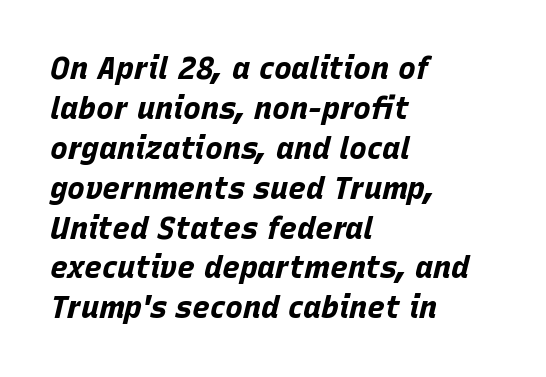
Q: Is the text bold? A: Yes.
Q: Is the text italic (slanted)? A: Yes, it leans right by about 15 degrees.
Q: Is the text underlined? A: No.
Q: How is the paragraph aligned? A: Left-aligned.
Q: Is the spacing between letters normal or unusually wide? A: Normal.
Q: Is the spacing between lines tight, normal or loose? A: Normal.
Q: Width (condensed, normal, or wide)? A: Normal.
Q: Stroke contrast? A: Low.
Q: x-height? A: Large.
Q: Monospaced? A: No.
